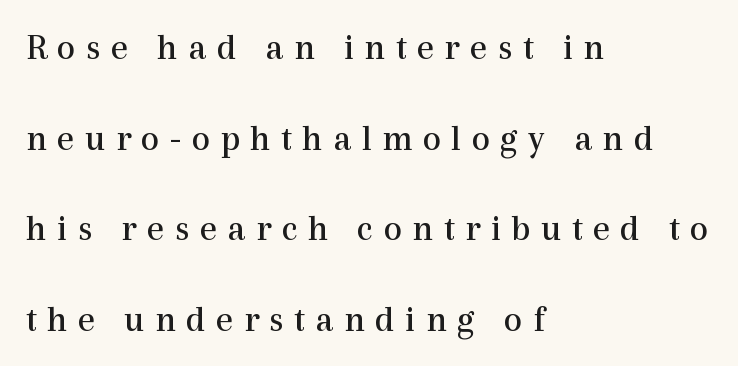
Underline: absent. The face used here is proportionally spaced, like ordinary book or web type. Serifs: yes, visible at the terminals of the letterforms. Honestly, the letter spacing is so wide it's the main thing you notice. The leading is generous, giving the passage an open texture. The lettering stays uniformly vertical, giving the passage a roman look.
